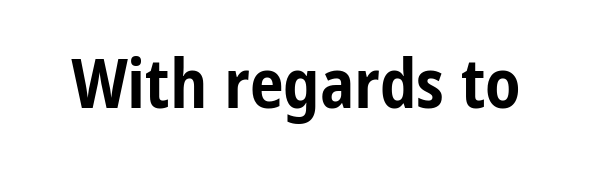
Does extra space separate the letters? No, they use regular spacing. It's the straight-up-and-down kind of type. Emphasis by weight is at full strength: bold. Anything drawn beneath the words? Only blank space.
